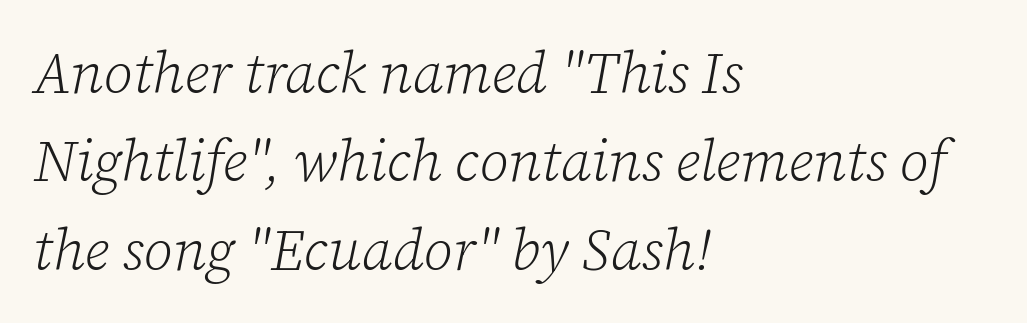
These lines are set flush left with a ragged right edge. The specimen reads as italic at a glance. Rows of type keep a routine distance in the vertical direction. The strokes are not fattened; the text isn't bold.
